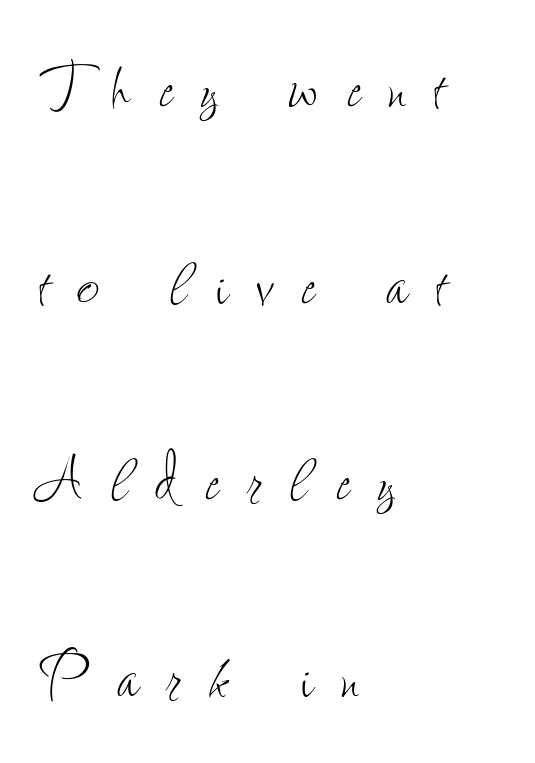
{"bold": "no", "weight": "thin", "width": "condensed", "stroke_contrast": "low", "x_height": "small", "monospaced": "no", "underline": "no", "align": "left", "line_spacing": "loose", "line_spacing_ratio": 2.49, "letter_spacing": "wide", "letter_spacing_em": 0.35, "glyph_px": 79}
